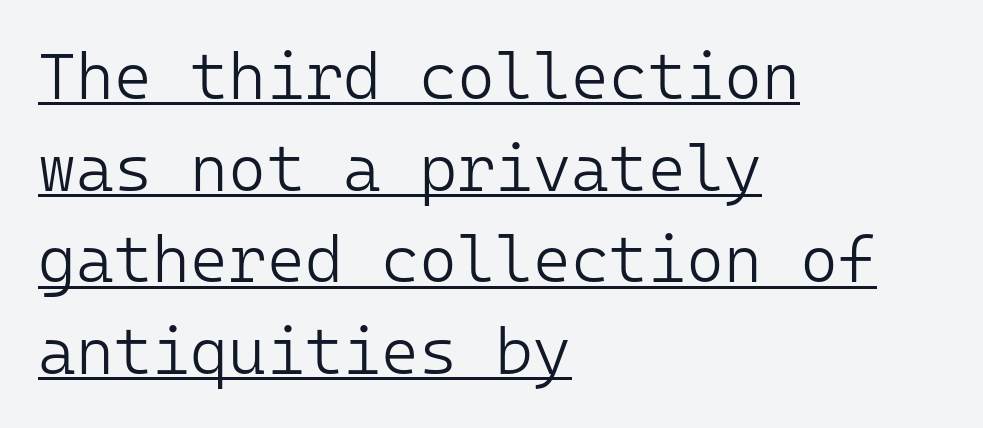
Characters remain perfectly vertical along every line. Regarding serifs, this sample does without them. Words appear dense and cohesive because spacing is normal. Is the type heavy? It reads as light-to-regular instead. Does the copy run flush right? No — it runs flush left.
